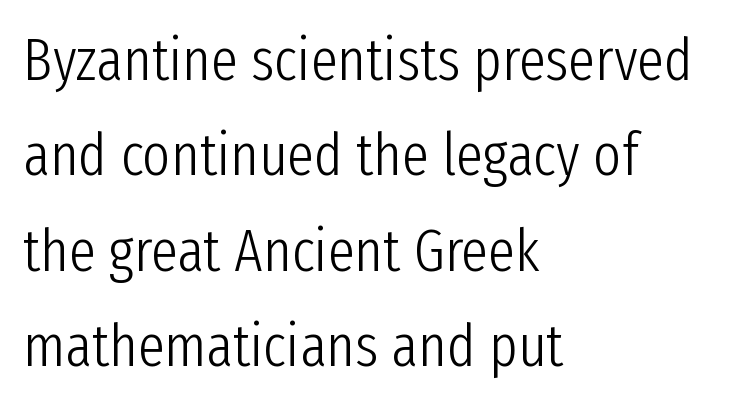
The image shows 60 px light, condensed sans-serif type, upright; set left-aligned, normal line spacing (1.59x), normal letter spacing, not underlined; low stroke contrast and a medium x-height.
